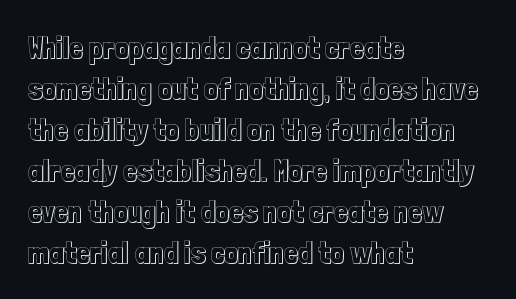
The lettering holds an erect, upright posture throughout. The compositor pushed each line to the left boundary. The letters sit at their default tracking, neither squeezed nor spread. Honestly, the row spacing looks completely unremarkable. Glance below the letters and you will spot only blank space. Note the varied advance widths — an 'i' is clearly narrower than an 'm'.
